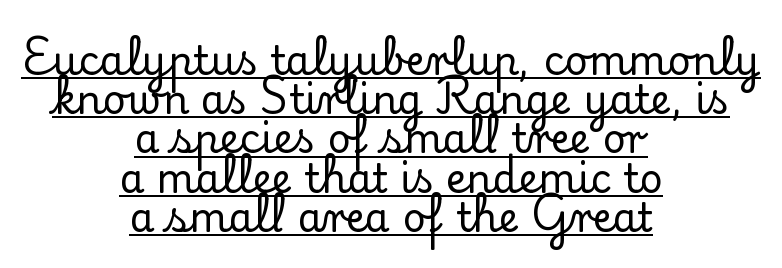
The lettering is marked with a stroke running underneath it. Do the characters align in a grid? No, the font is proportional. Italic: no, the glyphs are upright roman. In CSS terms this would be text-align: center. This block would grow much taller if given ordinary leading; it's compressed now.
